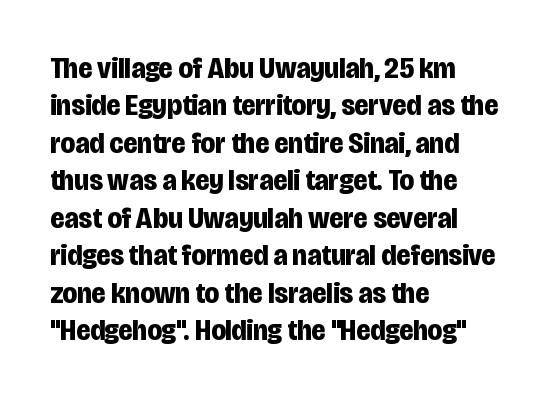
The image shows 30 px bold, condensed sans-serif type, upright; set left-aligned, normal line spacing (1.25x), normal letter spacing, not underlined; low stroke contrast and a large x-height.
